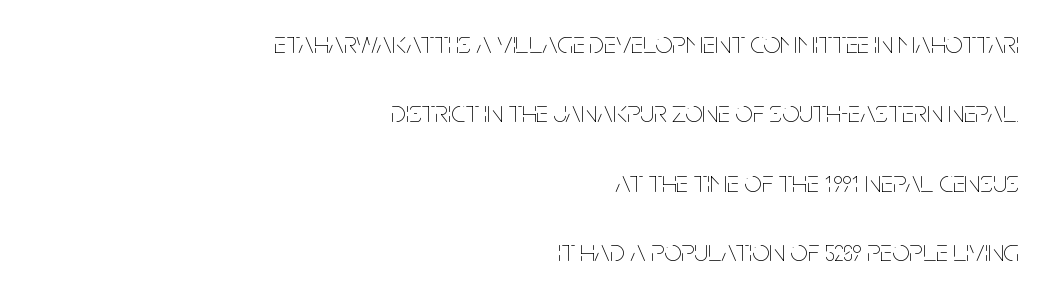
Q: Is the text bold? A: No.
Q: Is the text italic (slanted)? A: No, it is upright.
Q: Is the text underlined? A: No.
Q: How is the paragraph aligned? A: Right-aligned.
Q: Is the spacing between letters normal or unusually wide? A: Normal.
Q: Is the spacing between lines tight, normal or loose? A: Loose.
Q: Width (condensed, normal, or wide)? A: Condensed.
Q: Stroke contrast? A: Low.
Q: x-height? A: Large.
Q: Monospaced? A: No.
